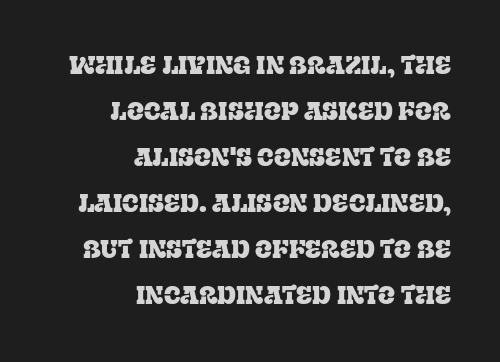
{"italic": "no", "underline": "no", "align": "right", "line_spacing_ratio": 1.84, "letter_spacing": "normal", "letter_spacing_em": 0.0, "glyph_px": 25}
